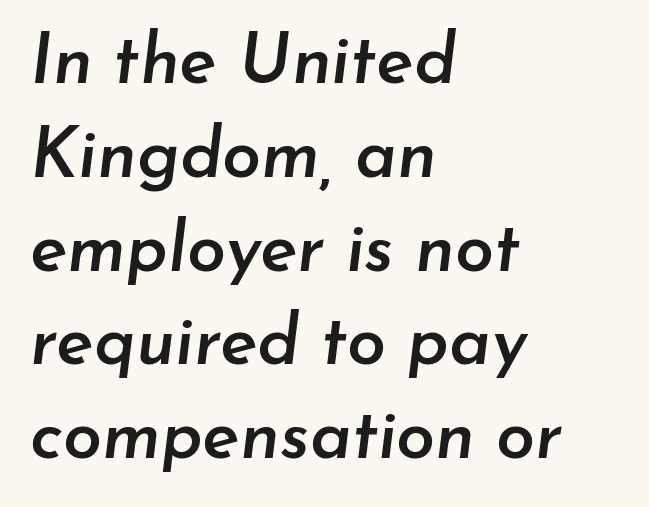
{"italic": "yes", "lean": "right", "slant_degrees": 7, "bold": "semi", "weight": "semibold", "width": "normal", "stroke_contrast": "low", "x_height": "small", "monospaced": "no", "underline": "no", "align": "left", "line_spacing": "normal", "line_spacing_ratio": 1.34, "letter_spacing": "normal", "letter_spacing_em": 0.0, "glyph_px": 70}
